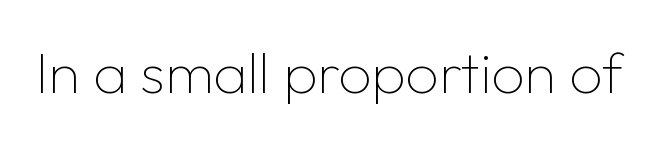
The image shows 58 px thin sans-serif type, upright; set normal letter spacing, not underlined; low stroke contrast and a medium x-height.
